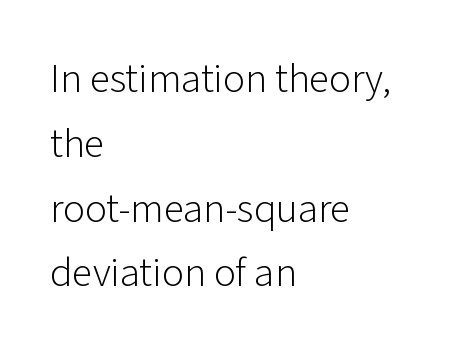
If you drew a line through each stem, it would be perfectly vertical. A typesetter would label this face a sans. Weight: in the light-to-regular range. Where is the straight margin? On the left. Looks like regular typesetting: each glyph gets only the width it needs.
